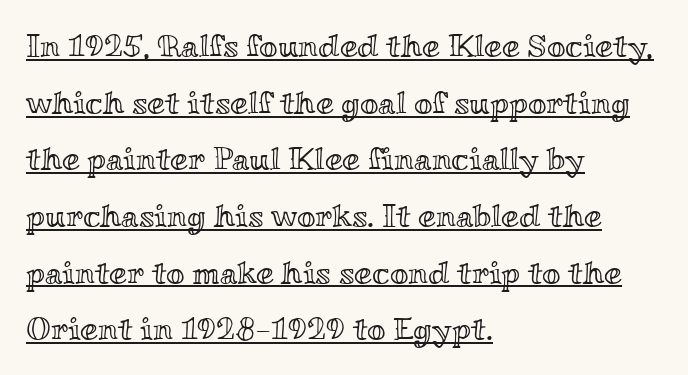
{"italic": "no", "width": "wide", "x_height": "small", "monospaced": "no", "underline": "yes", "align": "left", "line_spacing_ratio": 1.77, "letter_spacing": "normal", "letter_spacing_em": 0.0, "glyph_px": 32}
